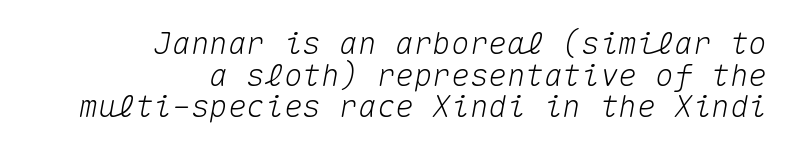
{"italic": "yes", "lean": "right", "slant_degrees": 10, "width": "normal", "stroke_contrast": "medium", "x_height": "medium", "monospaced": "yes", "underline": "no", "align": "right", "line_spacing": "tight", "line_spacing_ratio": 1.02, "letter_spacing": "normal", "letter_spacing_em": 0.0, "glyph_px": 31}
